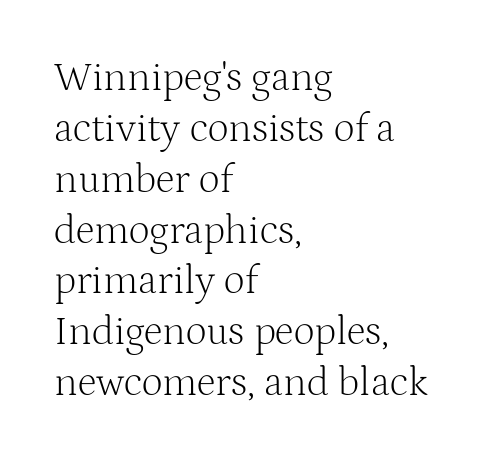
The image shows 41 px light serif type, upright; set left-aligned, line spacing 1.24x, normal letter spacing, not underlined; medium stroke contrast and a medium x-height.
